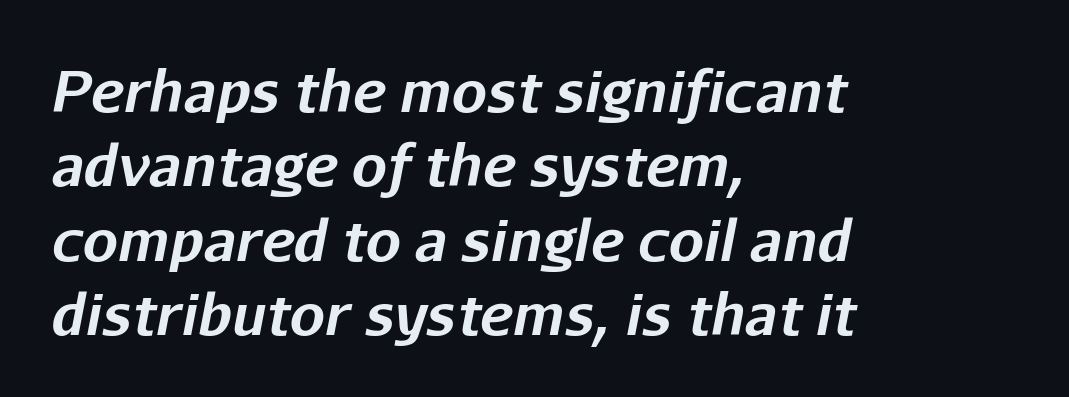
{"italic": "yes", "lean": "right", "slant_degrees": 11, "bold": "yes", "weight": "bold", "width": "normal", "stroke_contrast": "low", "x_height": "medium", "monospaced": "no", "underline": "no", "align": "left", "line_spacing": "normal", "line_spacing_ratio": 1.33, "letter_spacing": "normal", "letter_spacing_em": 0.0, "glyph_px": 56}
